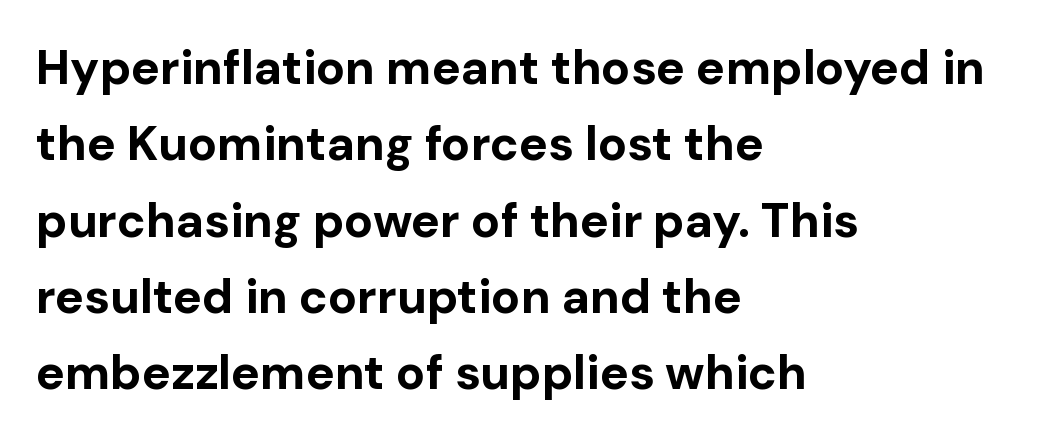
Typeset ragged right — the left edge is the straight one. Beneath every word, the page is bare. Here the designer chose a conventional face with non-uniform glyph widths. One glance says typical: line gaps are just what's usual. Summary of weight: heavy, a full bold.
